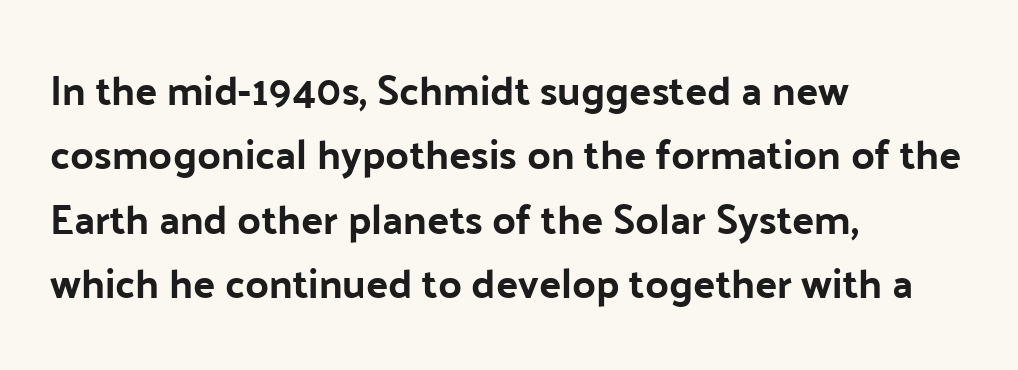
{"serif": "no", "italic": "no", "width": "normal", "stroke_contrast": "low", "x_height": "medium", "monospaced": "no", "underline": "no", "align": "left", "line_spacing": "normal", "line_spacing_ratio": 1.57, "letter_spacing": "normal", "letter_spacing_em": 0.0, "glyph_px": 41}
